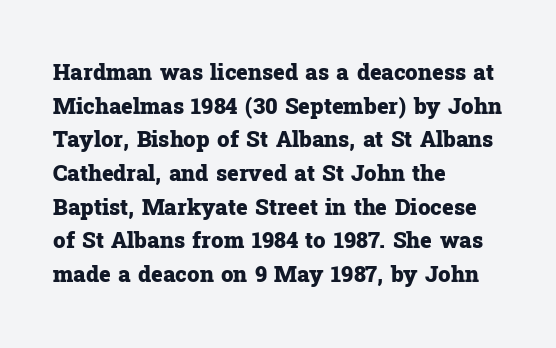
{"italic": "no", "bold": "yes", "underline": "no", "align": "left", "line_spacing": "normal", "line_spacing_ratio": 1.53, "letter_spacing": "normal", "letter_spacing_em": 0.0, "glyph_px": 22}
